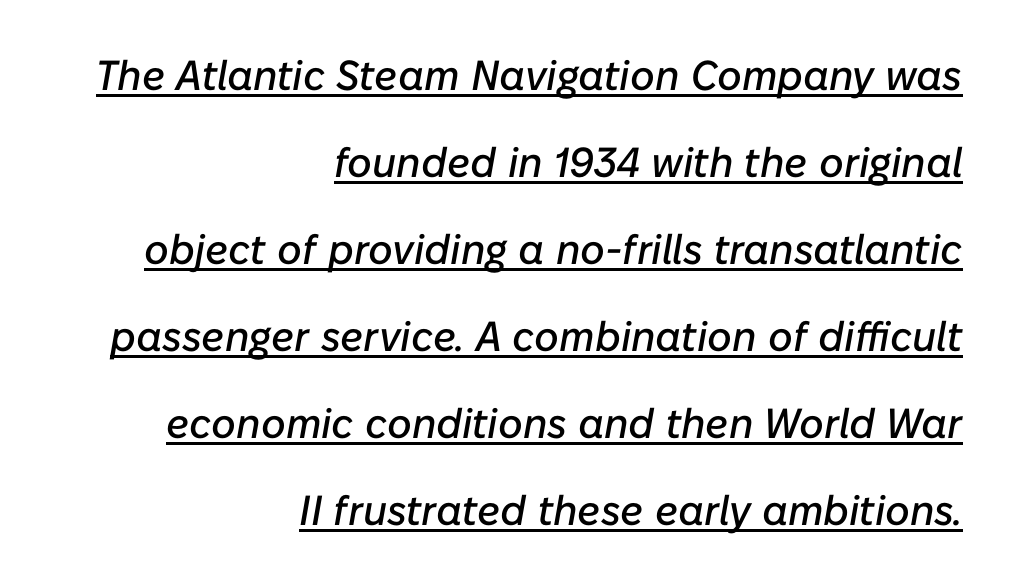
Q: Is the text italic (slanted)? A: Yes, it leans right by about 10 degrees.
Q: Is the text underlined? A: Yes.
Q: How is the paragraph aligned? A: Right-aligned.
Q: Is the spacing between letters normal or unusually wide? A: Normal.
Q: Is the spacing between lines tight, normal or loose? A: Loose.
Q: Width (condensed, normal, or wide)? A: Normal.
Q: Stroke contrast? A: Low.
Q: x-height? A: Medium.
Q: Monospaced? A: No.
